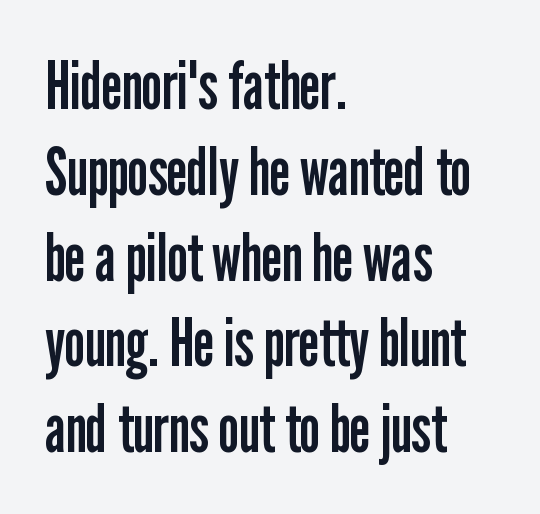
{"serif": "no", "italic": "no", "bold": "no", "weight": "regular", "width": "condensed", "stroke_contrast": "low", "x_height": "medium", "monospaced": "no", "underline": "no", "align": "left", "line_spacing": "normal", "line_spacing_ratio": 1.3, "letter_spacing": "normal", "letter_spacing_em": 0.0, "glyph_px": 66}
